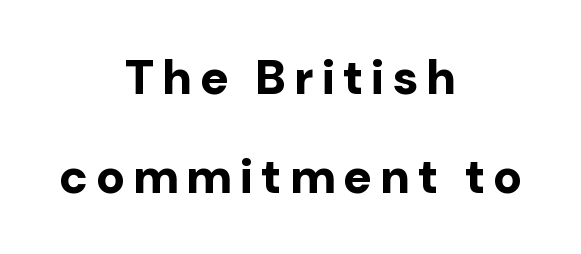
Q: Is the text bold? A: Yes.
Q: Is the text italic (slanted)? A: No, it is upright.
Q: Is the typeface a serif or a sans-serif typeface? A: Sans-serif.
Q: Is the text underlined? A: No.
Q: How is the paragraph aligned? A: Centered.
Q: Is the spacing between lines tight, normal or loose? A: Loose.
Q: Width (condensed, normal, or wide)? A: Normal.
Q: Stroke contrast? A: Low.
Q: x-height? A: Medium.
Q: Monospaced? A: No.
